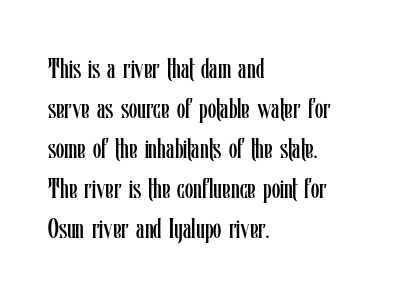
{"italic": "no", "bold": "no", "underline": "no", "align": "left", "line_spacing": "normal", "line_spacing_ratio": 1.48, "letter_spacing": "normal", "letter_spacing_em": 0.0, "glyph_px": 27}
